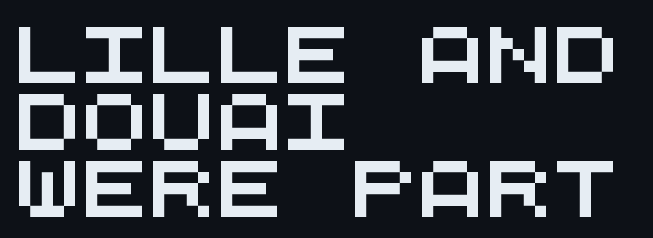
The image shows 56 px wide sans-serif type, monospaced; set left-aligned, line spacing 1.2x, normal letter spacing, not underlined; medium stroke contrast and a large x-height.
